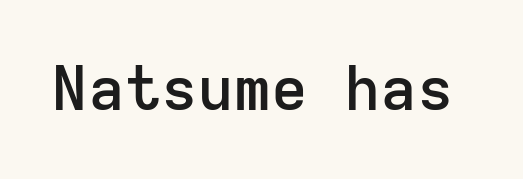
The image shows 61 px semibold sans-serif type, upright, monospaced; set normal letter spacing, not underlined; low stroke contrast and a medium x-height.
